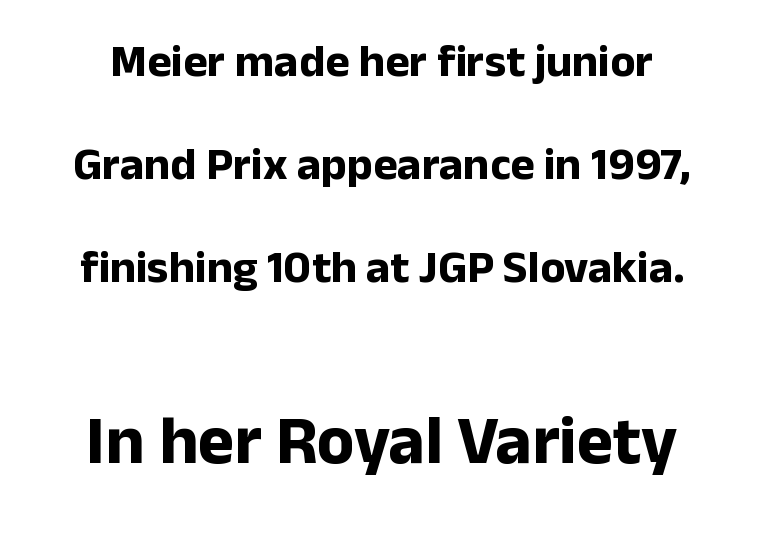
Q: Is the text bold? A: Yes.
Q: Is the text italic (slanted)? A: No, it is upright.
Q: Is the typeface a serif or a sans-serif typeface? A: Sans-serif.
Q: Is the text underlined? A: No.
Q: How is the paragraph aligned? A: Centered.
Q: Is the spacing between letters normal or unusually wide? A: Normal.
Q: Is the spacing between lines tight, normal or loose? A: Loose.
Q: Which block of text is set in a larger size, the first (top) or the second (bottom)? A: The second (bottom) one.
Q: Width (condensed, normal, or wide)? A: Normal.
Q: Stroke contrast? A: Low.
Q: x-height? A: Medium.
Q: Monospaced? A: No.
